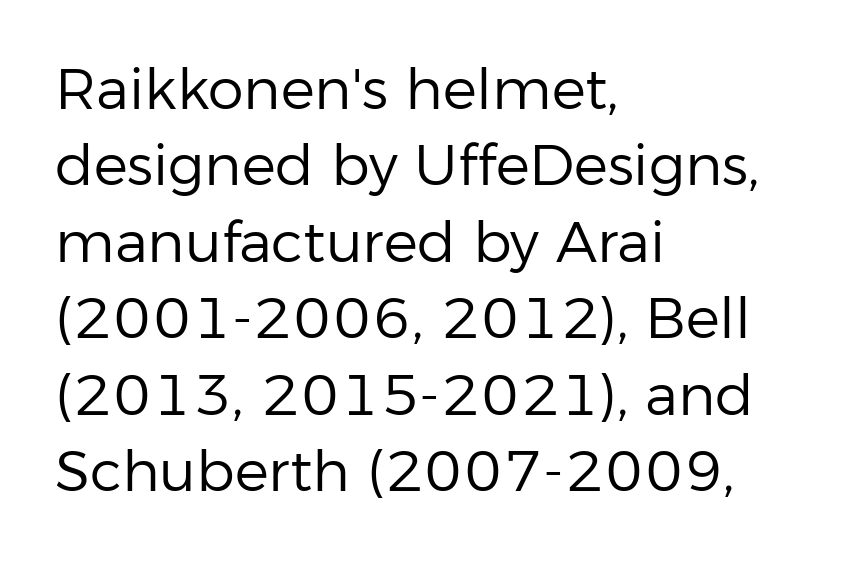
The image shows 57 px regular-weight sans-serif type, upright; set left-aligned, normal line spacing (1.34x), normal letter spacing, not underlined; low stroke contrast and a medium x-height.
